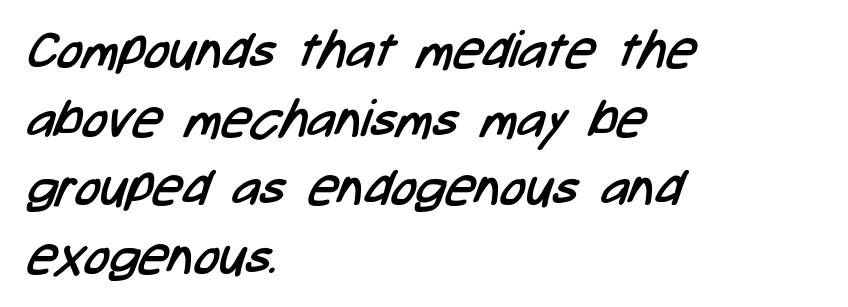
{"serif": "no", "bold": "no", "weight": "regular", "width": "condensed", "stroke_contrast": "low", "x_height": "medium", "monospaced": "no", "underline": "no", "align": "left", "line_spacing": "normal", "line_spacing_ratio": 1.32, "letter_spacing": "normal", "letter_spacing_em": 0.0, "glyph_px": 52}
